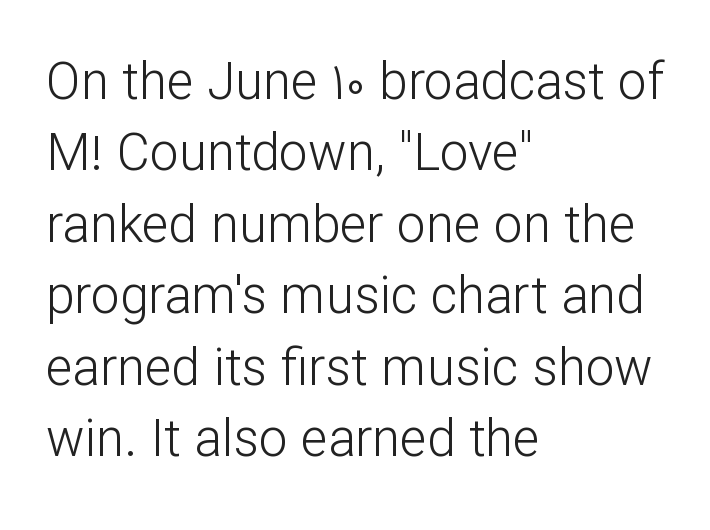
{"serif": "no", "italic": "no", "bold": "no", "weight": "light", "width": "normal", "stroke_contrast": "low", "x_height": "medium", "monospaced": "no", "underline": "no", "align": "left", "line_spacing": "normal", "line_spacing_ratio": 1.4, "letter_spacing": "normal", "letter_spacing_em": 0.0, "glyph_px": 51}
